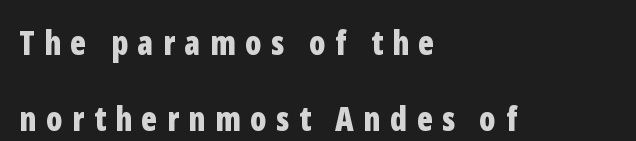
Plenty of ink on the page — the face is bold. Stroke terminals: plain, sans-serif. You could not count columns in this text — the font is proportionally spaced. Letter spacing: wide. The designer dialed line spacing up above the default. Beneath every word, the page is bare.
